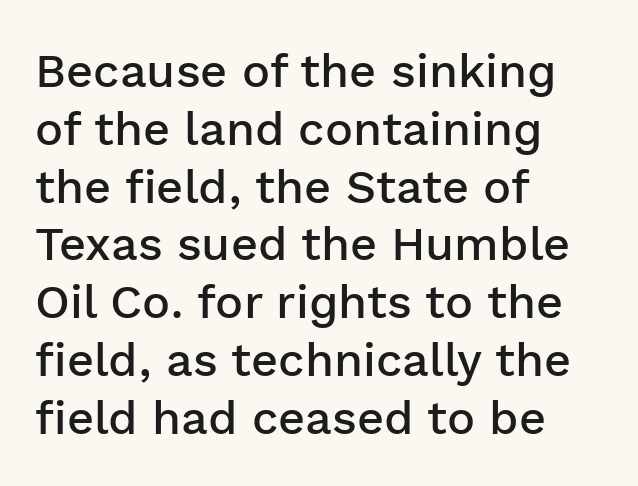
Notice how the passage keeps a crisp vertical edge on the left only. A typesetter would mark this as roman, not italic. Think of a printed novel: that variable character pitch is what you see here. The type is set solid horizontally, with unmodified tracking.
